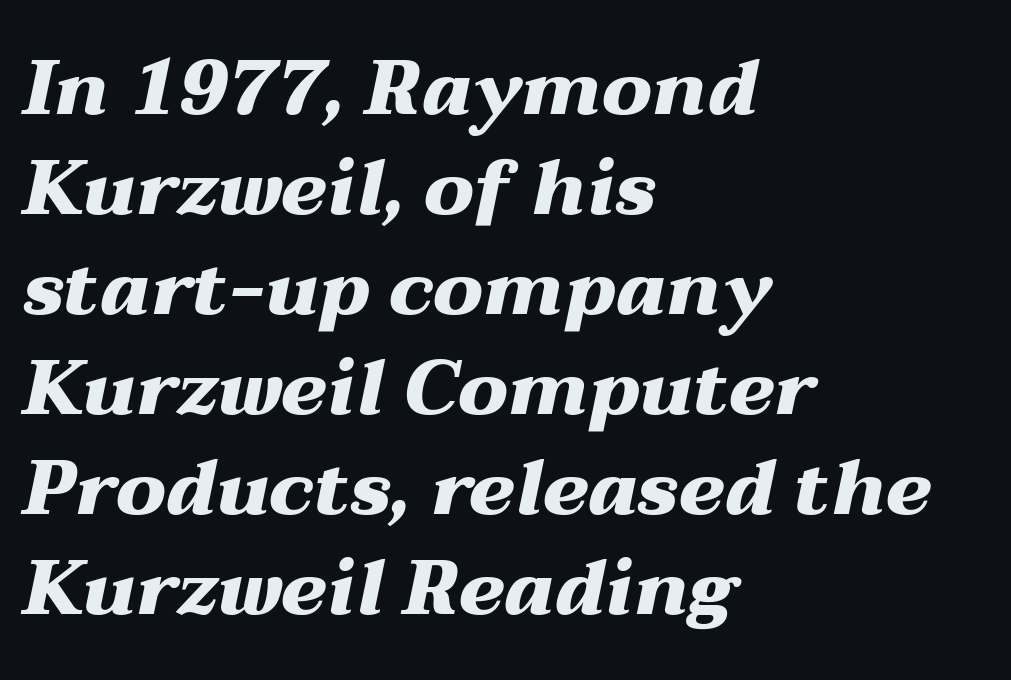
Q: Is the text bold? A: Yes.
Q: Is the text italic (slanted)? A: Yes, it leans right by about 12 degrees.
Q: Is the text underlined? A: No.
Q: How is the paragraph aligned? A: Left-aligned.
Q: Is the spacing between letters normal or unusually wide? A: Normal.
Q: Is the spacing between lines tight, normal or loose? A: Normal.
Q: Width (condensed, normal, or wide)? A: Wide.
Q: Stroke contrast? A: Medium.
Q: x-height? A: Medium.
Q: Monospaced? A: No.
